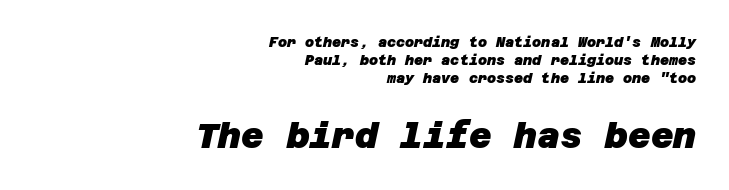
Q: Is the text bold? A: Yes.
Q: Is the typeface a serif or a sans-serif typeface? A: Sans-serif.
Q: Is the text underlined? A: No.
Q: How is the paragraph aligned? A: Right-aligned.
Q: Is the spacing between letters normal or unusually wide? A: Normal.
Q: Is the spacing between lines tight, normal or loose? A: Normal.
Q: Which block of text is set in a larger size, the first (top) or the second (bottom)? A: The second (bottom) one.
Q: Width (condensed, normal, or wide)? A: Normal.
Q: Stroke contrast? A: Low.
Q: x-height? A: Large.
